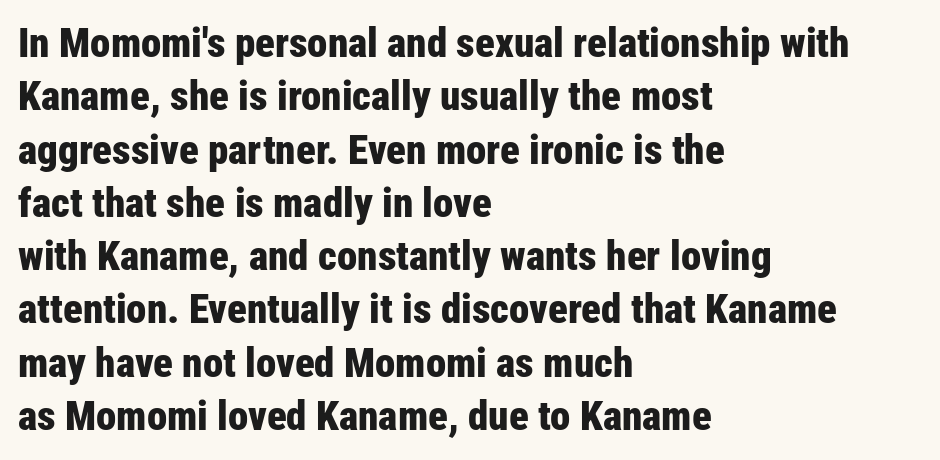
The image shows 41 px bold, condensed sans-serif type, upright; set left-aligned, normal line spacing (1.3x), normal letter spacing, not underlined; low stroke contrast and a medium x-height.
